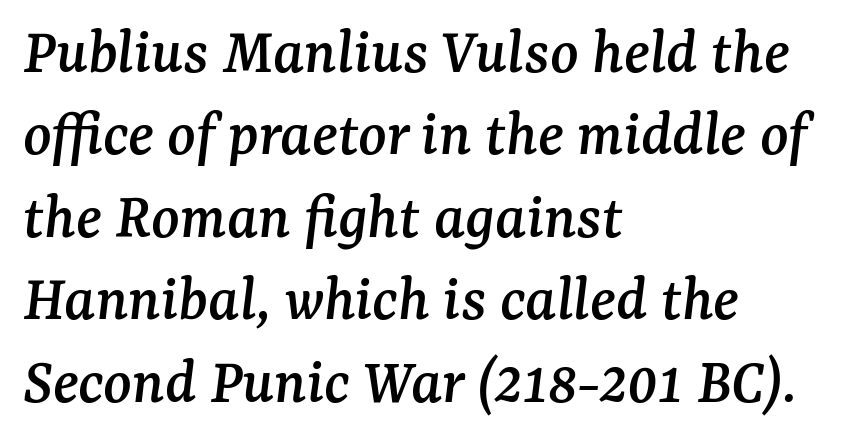
{"serif": "yes", "italic": "yes", "lean": "right", "slant_degrees": 7, "width": "normal", "stroke_contrast": "medium", "x_height": "medium", "monospaced": "no", "underline": "no", "align": "left", "line_spacing": "normal", "line_spacing_ratio": 1.25, "letter_spacing": "normal", "letter_spacing_em": 0.0, "glyph_px": 66}
